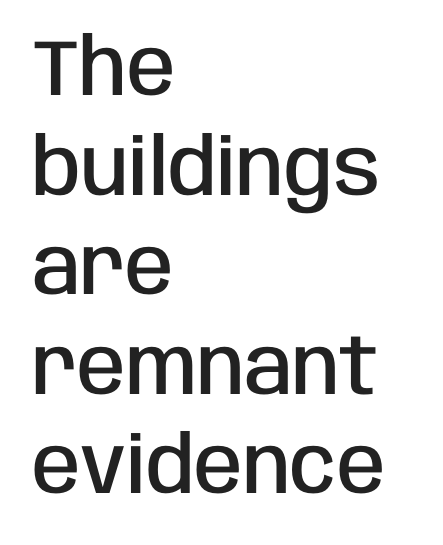
No italicization has been applied; the sample stays upright. The rendering uses a moderate line-height, typical for paragraphs. Think of a printed novel: that variable character pitch is what you see here. Weight: semibold (demi). Standard letterfit; no display-style spreading of the glyphs.
